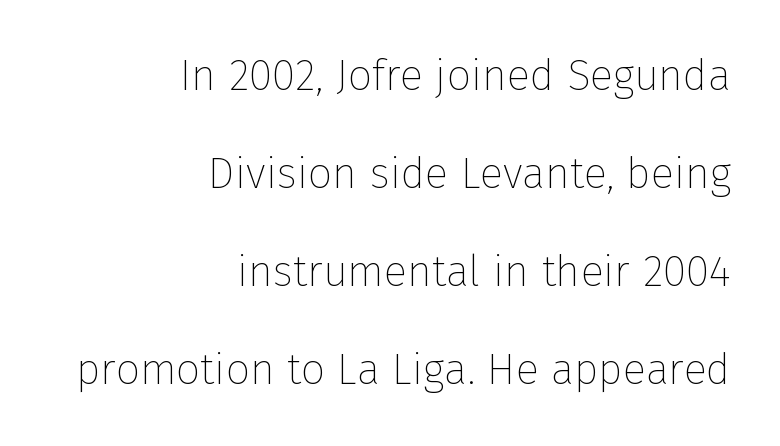
{"serif": "no", "italic": "no", "bold": "no", "weight": "thin", "width": "normal", "stroke_contrast": "low", "x_height": "medium", "monospaced": "no", "underline": "no", "align": "right", "line_spacing": "loose", "line_spacing_ratio": 2.28, "letter_spacing": "normal", "letter_spacing_em": 0.0, "glyph_px": 43}
